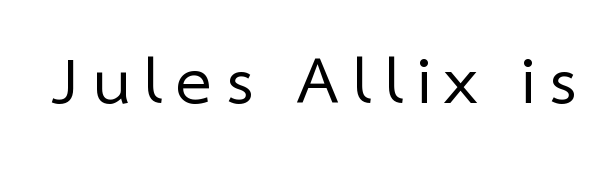
The weight would be labelled regular, book, light, or lighter still. The type is letterspaced generously, with wide tracking. Just letters on the line, the space beneath them empty. The text was rendered using a sans face with plain stroke endings. A typesetter would call this proportional, since set widths differ per character.
